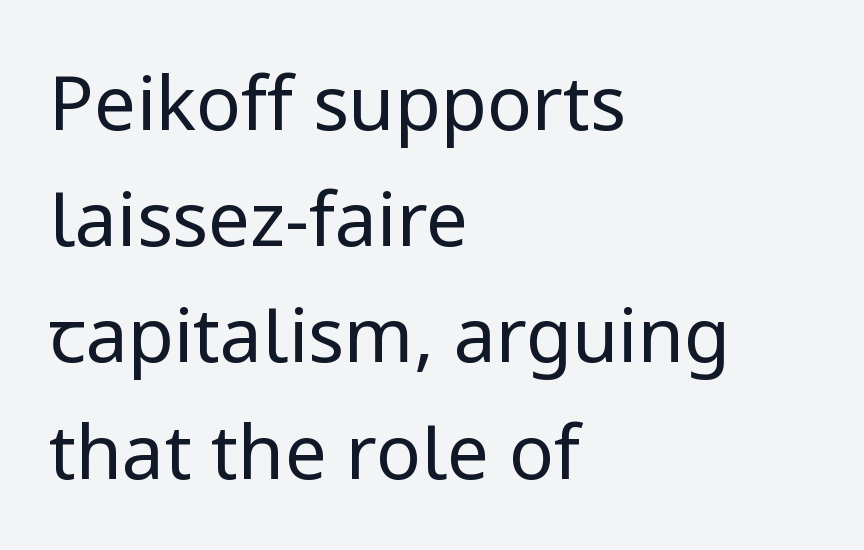
The image shows 75 px regular-weight sans-serif type, upright; set left-aligned, normal line spacing (1.55x), normal letter spacing, not underlined; low stroke contrast and a medium x-height.
